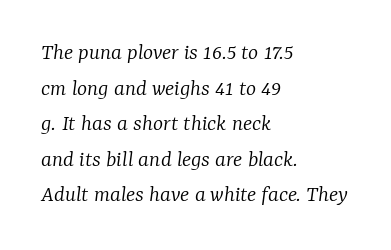
The image shows 24 px text type, italic (leaning right); set left-aligned, normal line spacing (1.48x), normal letter spacing, not underlined.
